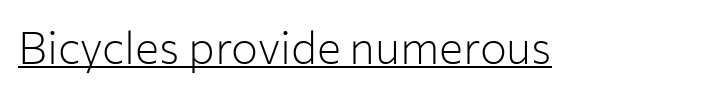
In terms of letterform style, serifs are entirely absent. Here the designer chose a conventional face with non-uniform glyph widths. Compared with a typical body face, this is equally light or lighter still. Students, note that the glyphs here touch the page at normal intervals. Style check: upright.
